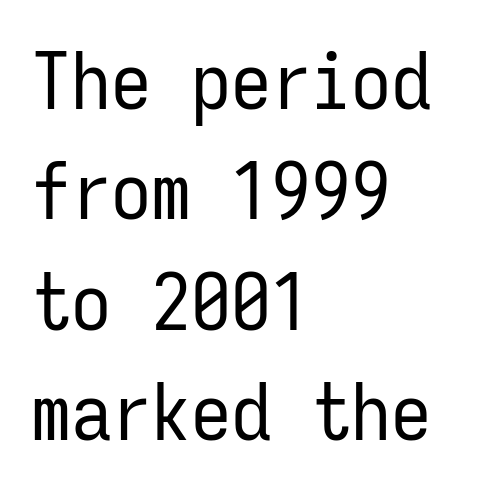
Q: Is the text bold? A: No.
Q: Is the text italic (slanted)? A: No, it is upright.
Q: Is the typeface a serif or a sans-serif typeface? A: Sans-serif.
Q: Is the text underlined? A: No.
Q: How is the paragraph aligned? A: Left-aligned.
Q: Is the spacing between letters normal or unusually wide? A: Normal.
Q: Is the spacing between lines tight, normal or loose? A: Normal.
Q: Width (condensed, normal, or wide)? A: Condensed.
Q: Stroke contrast? A: Low.
Q: x-height? A: Medium.
Q: Monospaced? A: Yes.
